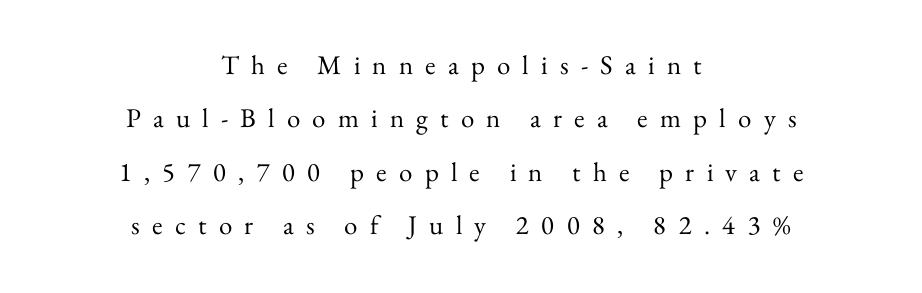
The rendering uses a large line-height, opening up the rows. Honestly, there is no underline to notice here at all. The setting favours the middle, as headings and verse often do. Heft: none added — not bold.
